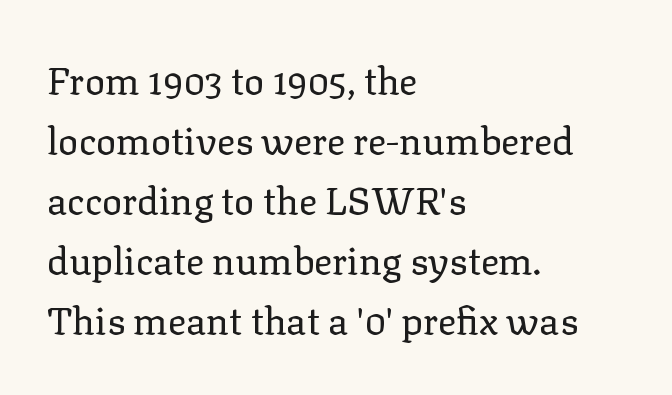
Stems and bowls with no extra thickness — not bold. Evenly set lines give the paragraph a standard silhouette. Any mark beneath the type? The region is blank. The rendering anchors every line to the left-hand side. Here the designer chose a conventional face with non-uniform glyph widths. Caption: standard tracking, unaltered.
